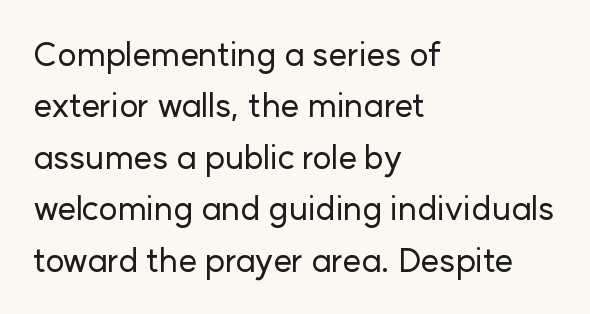
Descenders are the only things crossing below the line. Looks like regular typesetting: each glyph gets only the width it needs. Tracking value appears to be zero — textbook default spacing. A classic flush-left, rag-right setting is used for this passage. Nope, no serifs anywhere on these letters. Posture: vertical.
